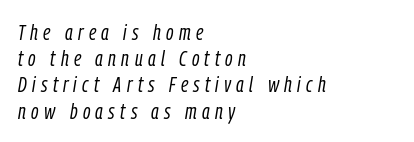
{"italic": "yes", "lean": "right", "slant_degrees": 9, "bold": "no", "underline": "no", "align": "left", "line_spacing_ratio": 1.19, "letter_spacing": "wide", "letter_spacing_em": 0.24, "glyph_px": 22}
